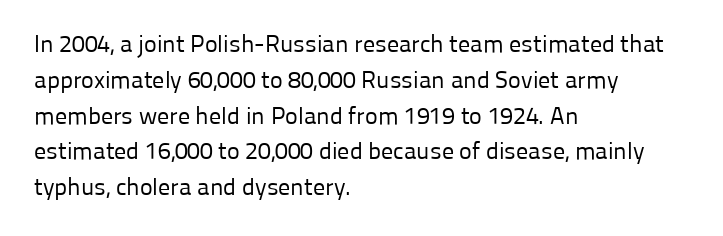
The setting favours the left margin, as ordinary paragraphs usually do. Upright lettering throughout. Letter spacing: default. No chunkiness to these letters — they're not bold.
